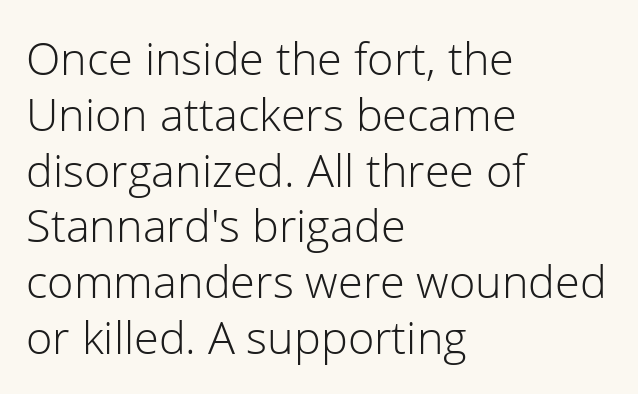
Each letter keeps its own natural width here, so spacing adapts to shape. It's the straight-up-and-down kind of type. The horizontal fit of the characters is conventional and even. One-word summary of the alignment: left. Stems and bowls with no extra thickness — not bold. The baseline area is clear.
